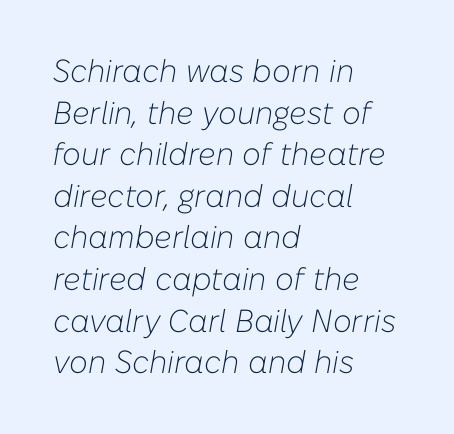
This sample is left-justified, so line endings fall wherever the words run out. The rendering uses natural spacing where letterforms have individual widths. Italic? Definitely — the glyphs are oblique. Honestly, the row spacing looks completely unremarkable. The string is rendered with underlining switched off.
